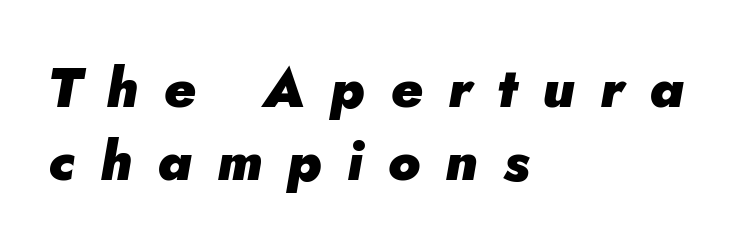
{"italic": "yes", "lean": "right", "slant_degrees": 5, "bold": "yes", "weight": "heavy", "width": "normal", "stroke_contrast": "low", "x_height": "small", "monospaced": "no", "underline": "no", "align": "left", "line_spacing": "normal", "line_spacing_ratio": 1.33, "letter_spacing": "wide", "letter_spacing_em": 0.46, "glyph_px": 55}
